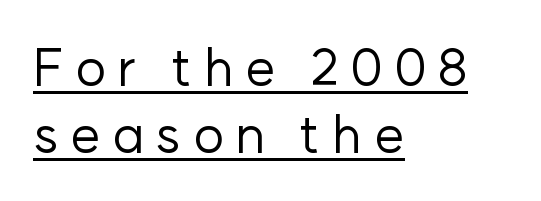
Q: Is the text bold? A: No.
Q: Is the text italic (slanted)? A: No, it is upright.
Q: Is the typeface a serif or a sans-serif typeface? A: Sans-serif.
Q: Is the text underlined? A: Yes.
Q: How is the paragraph aligned? A: Left-aligned.
Q: Is the spacing between letters normal or unusually wide? A: Unusually wide.
Q: Is the spacing between lines tight, normal or loose? A: Normal.
Q: Width (condensed, normal, or wide)? A: Normal.
Q: Stroke contrast? A: Low.
Q: x-height? A: Medium.
Q: Monospaced? A: No.
